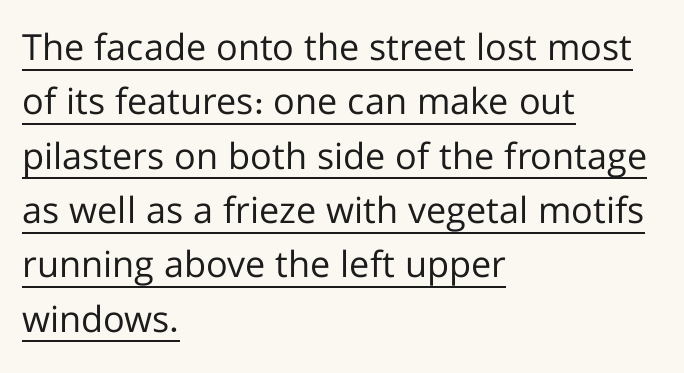
Q: Is the text bold? A: No.
Q: Is the text italic (slanted)? A: No, it is upright.
Q: Is the typeface a serif or a sans-serif typeface? A: Sans-serif.
Q: Is the text underlined? A: Yes.
Q: How is the paragraph aligned? A: Left-aligned.
Q: Is the spacing between letters normal or unusually wide? A: Normal.
Q: Is the spacing between lines tight, normal or loose? A: Normal.
Q: Width (condensed, normal, or wide)? A: Normal.
Q: Stroke contrast? A: Low.
Q: x-height? A: Medium.
Q: Monospaced? A: No.
